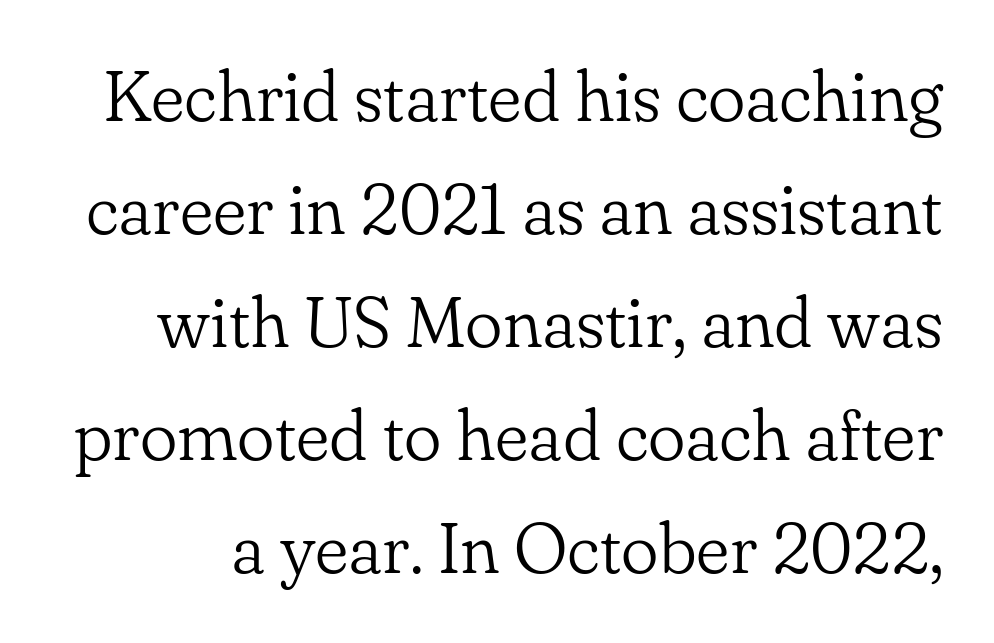
{"serif": "yes", "italic": "no", "bold": "no", "weight": "light", "width": "normal", "stroke_contrast": "low", "x_height": "small", "monospaced": "no", "underline": "no", "line_spacing": "normal", "line_spacing_ratio": 1.59, "letter_spacing": "normal", "letter_spacing_em": 0.0, "glyph_px": 71}
